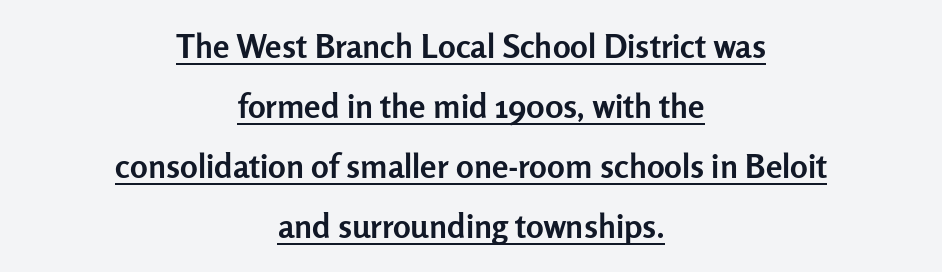
Q: Is the text bold? A: Yes.
Q: Is the text italic (slanted)? A: No, it is upright.
Q: Is the typeface a serif or a sans-serif typeface? A: Sans-serif.
Q: Is the text underlined? A: Yes.
Q: How is the paragraph aligned? A: Centered.
Q: Is the spacing between letters normal or unusually wide? A: Normal.
Q: Width (condensed, normal, or wide)? A: Normal.
Q: Stroke contrast? A: Low.
Q: x-height? A: Medium.
Q: Monospaced? A: No.
